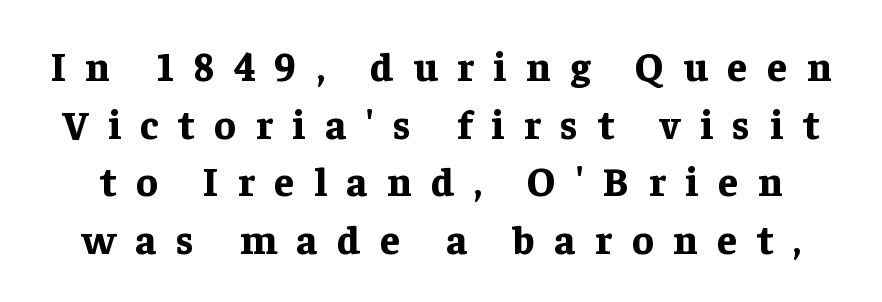
The image shows 40 px bold serif type, upright; set normal line spacing (1.44x), unusually wide letter spacing (+0.49 em), not underlined; low stroke contrast and a medium x-height.
